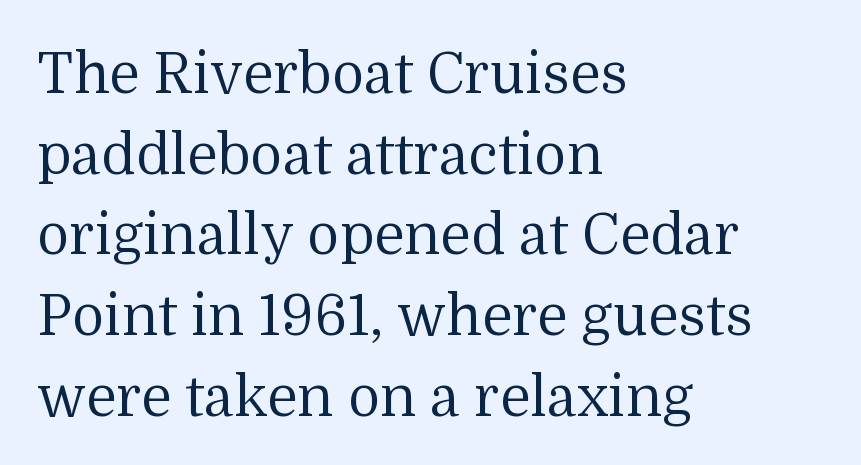
Unmarked baselines from the first word to the last. You can tell it's not italic because the verticals are truly vertical. The letters advance in unequal steps, a hallmark of proportional type. Does the leading feel generous? No, just average. This is not heavy type; no bold has been used.
